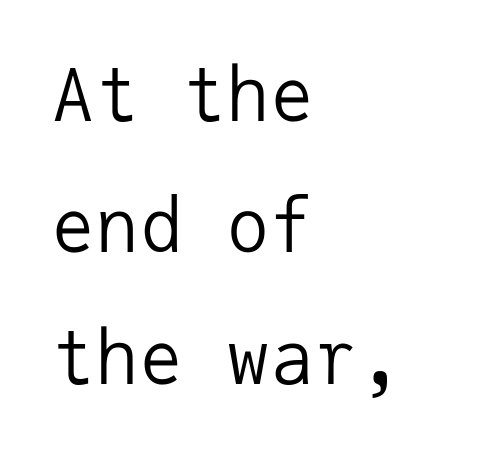
Q: Is the text bold? A: No.
Q: Is the text italic (slanted)? A: No, it is upright.
Q: Is the typeface a serif or a sans-serif typeface? A: Sans-serif.
Q: Is the text underlined? A: No.
Q: How is the paragraph aligned? A: Left-aligned.
Q: Is the spacing between letters normal or unusually wide? A: Normal.
Q: Width (condensed, normal, or wide)? A: Normal.
Q: Stroke contrast? A: Low.
Q: x-height? A: Medium.
Q: Monospaced? A: Yes.
